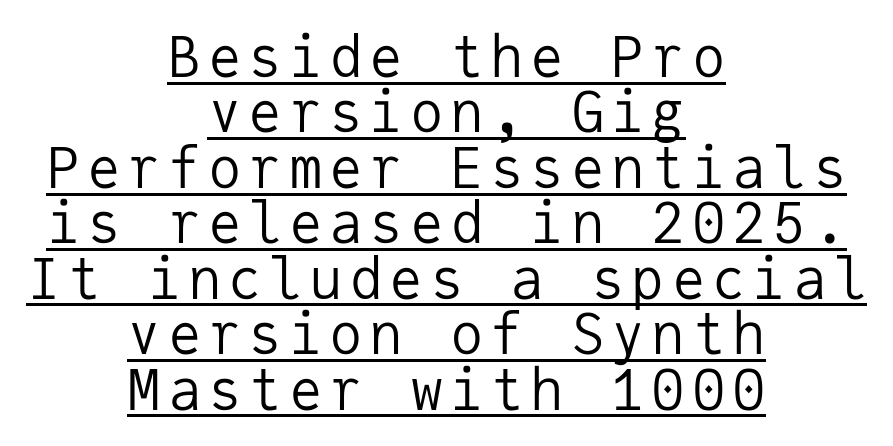
The image shows 56 px regular-weight sans-serif type, upright, monospaced; set centered, tight line spacing (0.99x), underlined; low stroke contrast and a medium x-height.
